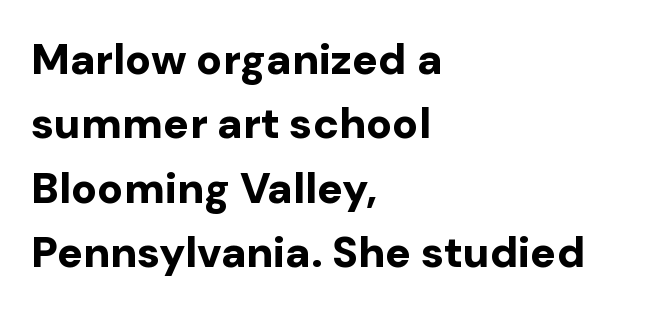
The image shows 43 px bold sans-serif type, upright; set left-aligned, normal line spacing (1.5x), normal letter spacing, not underlined; low stroke contrast and a medium x-height.
